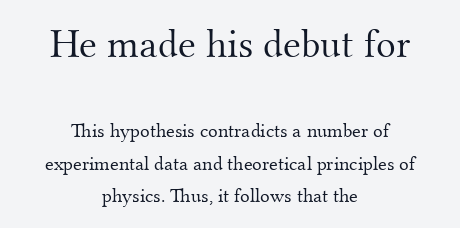
Check under the words: just untouched page. Top chunk: large. Bottom chunk: small. Every row of glyphs is offset so its center matches the block's center. No italicization has been applied; the sample stays upright. The letters advance in unequal steps, a hallmark of proportional type. The passage shown is typeset with a serif family.
